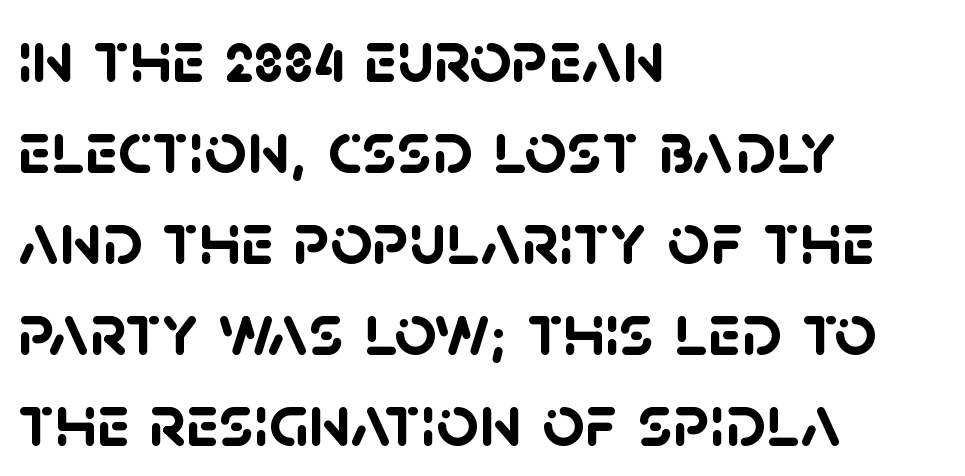
The image shows 74 px semibold sans-serif type; set left-aligned, line spacing 1.23x, normal letter spacing, not underlined; low stroke contrast and a large x-height.
